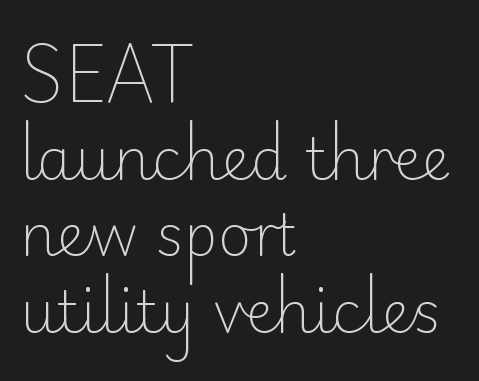
Q: Is the text bold? A: No.
Q: Is the text italic (slanted)? A: No, it is upright.
Q: Is the typeface a serif or a sans-serif typeface? A: Sans-serif.
Q: Is the text underlined? A: No.
Q: How is the paragraph aligned? A: Left-aligned.
Q: Is the spacing between letters normal or unusually wide? A: Normal.
Q: Is the spacing between lines tight, normal or loose? A: Normal.
Q: Width (condensed, normal, or wide)? A: Normal.
Q: Stroke contrast? A: Low.
Q: x-height? A: Small.
Q: Monospaced? A: No.
